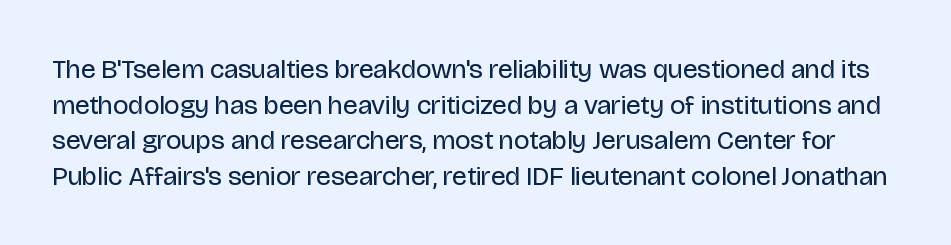
The image shows 27 px text type, upright; set normal line spacing (1.32x), normal letter spacing, not underlined.
